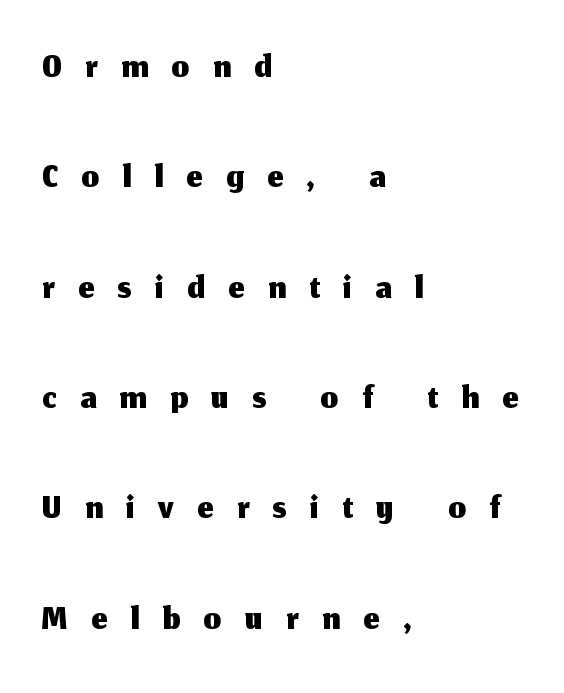
{"serif": "no", "italic": "no", "width": "normal", "stroke_contrast": "medium", "x_height": "medium", "monospaced": "no", "underline": "no", "align": "left", "line_spacing": "loose", "line_spacing_ratio": 1.97, "letter_spacing": "wide", "letter_spacing_em": 0.42, "glyph_px": 56}
